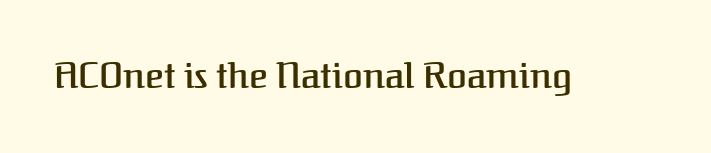
Q: Is the text bold? A: Semi-bold.
Q: Is the text italic (slanted)? A: No, it is upright.
Q: Is the typeface a serif or a sans-serif typeface? A: Serif.
Q: Is the text underlined? A: No.
Q: Is the spacing between letters normal or unusually wide? A: Normal.
Q: Width (condensed, normal, or wide)? A: Normal.
Q: Stroke contrast? A: Medium.
Q: x-height? A: Medium.
Q: Monospaced? A: No.
